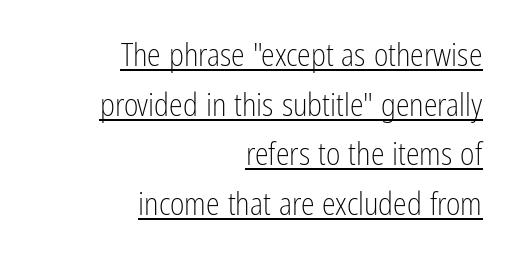
The passage shown is typeset with a sans-serif family. Students, observe the line beneath the letters — that is underlining. The paragraph shown leans on its right margin. The leading is moderate, giving the passage an even texture.
